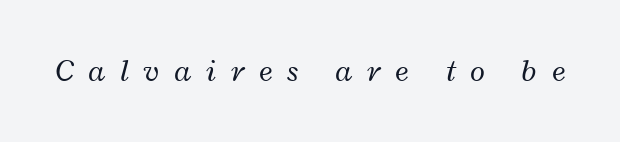
The image shows 31 px regular-weight, wide type, italic (leaning right); set unusually wide letter spacing (+0.48 em), not underlined; low stroke contrast and a medium x-height.
